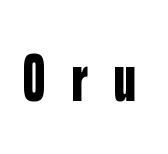
{"serif": "no", "italic": "no", "bold": "yes", "weight": "bold", "width": "condensed", "stroke_contrast": "low", "x_height": "medium", "monospaced": "no", "underline": "no", "letter_spacing": "wide", "letter_spacing_em": 0.37, "glyph_px": 68}
